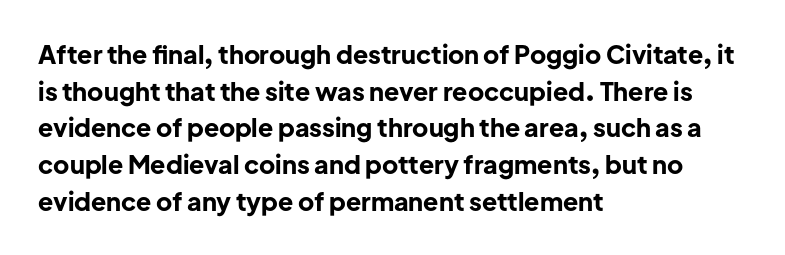
The image shows 25 px bold type, upright; set left-aligned, normal line spacing (1.47x), normal letter spacing, not underlined.
